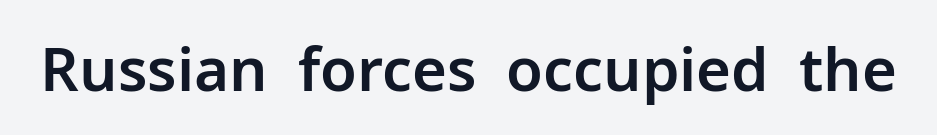
Q: Is the text italic (slanted)? A: No, it is upright.
Q: Is the typeface a serif or a sans-serif typeface? A: Sans-serif.
Q: Is the text underlined? A: No.
Q: Is the spacing between letters normal or unusually wide? A: Normal.
Q: Width (condensed, normal, or wide)? A: Normal.
Q: Stroke contrast? A: Low.
Q: x-height? A: Medium.
Q: Monospaced? A: No.
